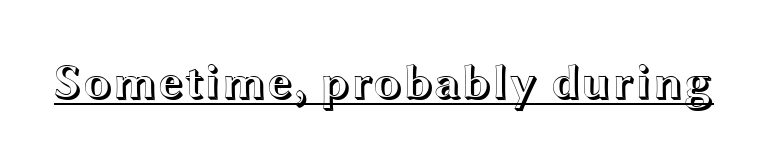
This is underlined copy, the kind a proofreader might mark for attention. You could call the tracking neutral — neither tight nor loose. Style check: upright. You could not count columns in this text — the font is proportionally spaced.
